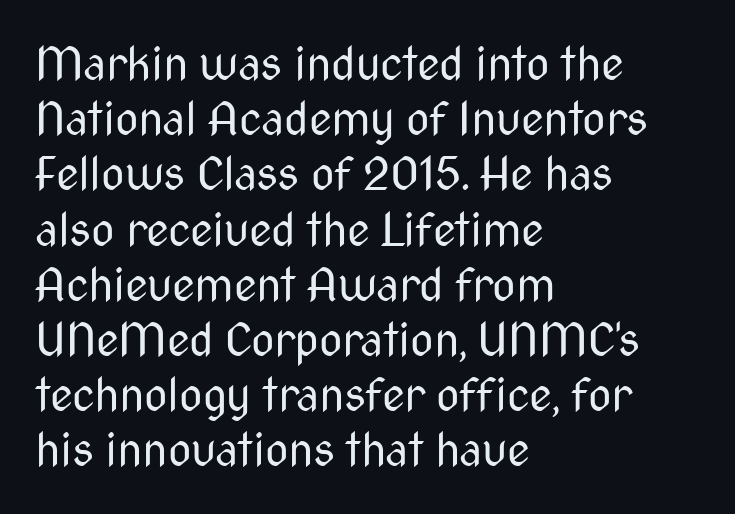
Q: Is the text bold? A: No.
Q: Is the text italic (slanted)? A: No, it is upright.
Q: Is the typeface a serif or a sans-serif typeface? A: Sans-serif.
Q: Is the text underlined? A: No.
Q: How is the paragraph aligned? A: Left-aligned.
Q: Is the spacing between letters normal or unusually wide? A: Normal.
Q: Width (condensed, normal, or wide)? A: Condensed.
Q: Stroke contrast? A: Medium.
Q: x-height? A: Medium.
Q: Monospaced? A: No.
